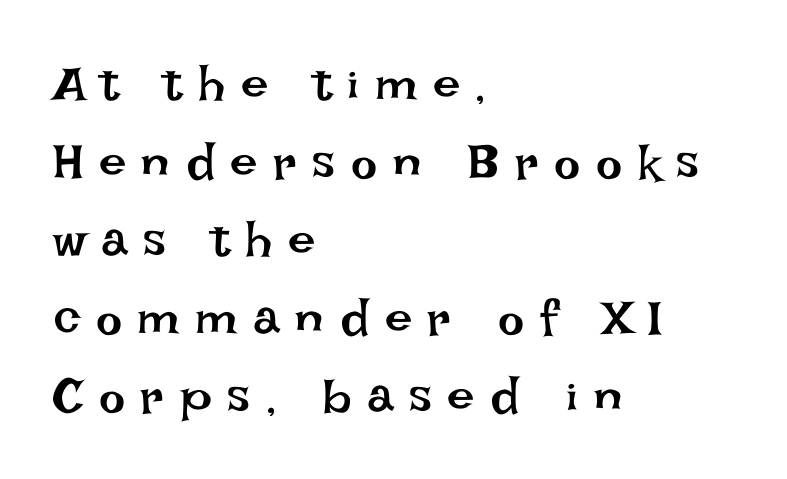
Q: Is the text bold? A: No.
Q: Is the text italic (slanted)? A: No, it is upright.
Q: Is the text underlined? A: No.
Q: How is the paragraph aligned? A: Left-aligned.
Q: Is the spacing between letters normal or unusually wide? A: Unusually wide.
Q: Is the spacing between lines tight, normal or loose? A: Normal.
Q: Width (condensed, normal, or wide)? A: Normal.
Q: Stroke contrast? A: Low.
Q: x-height? A: Large.
Q: Monospaced? A: No.
